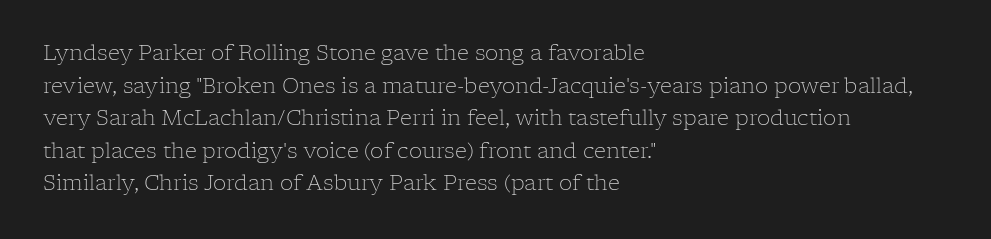
The axis of the letterforms is exactly vertical. Here the glyphs are tracked normally, forming tight word shapes. Descenders hang freely into open space. Line beginnings align vertically; line endings do not. The rows are spaced the way most documents space them.
